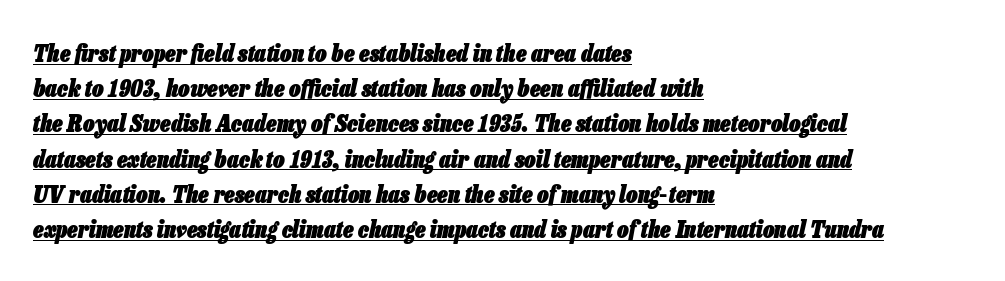
The text carries the slant typical of an italic or oblique font. Notice how thick the strokes are: this is what a full bold looks like. Underlined type. The paragraph shown leans on its left margin. The designer left line spacing at the default.
